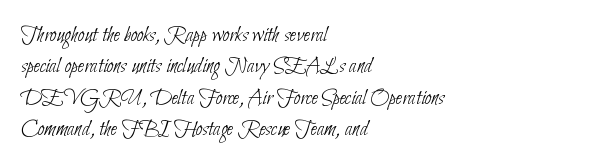
Q: Is the text bold? A: No.
Q: Is the text underlined? A: No.
Q: How is the paragraph aligned? A: Left-aligned.
Q: Is the spacing between letters normal or unusually wide? A: Normal.
Q: Is the spacing between lines tight, normal or loose? A: Normal.
